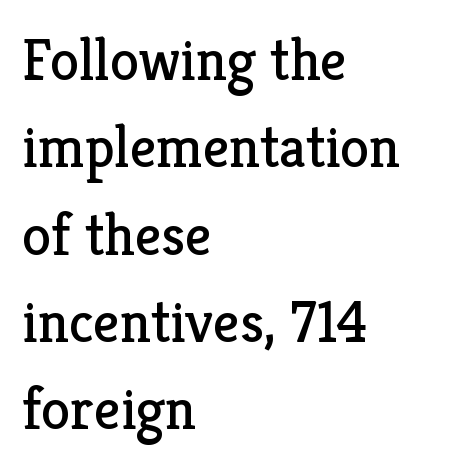
It's the straight-up-and-down kind of type. Compared with a typical body face, this is equally light or lighter still. Teacher's note: observe the even left margin — that is flush-left alignment. A normal amount of white space separates one row of letters from the next.
